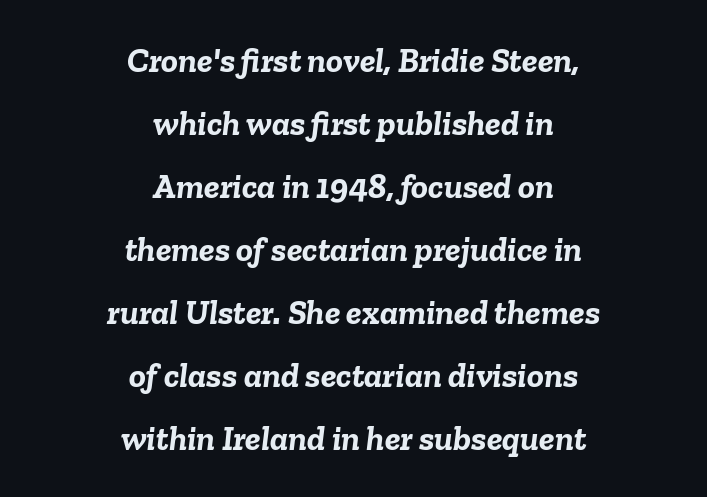
{"italic": "yes", "lean": "right", "slant_degrees": 6, "bold": "yes", "weight": "semibold", "width": "normal", "stroke_contrast": "low", "x_height": "medium", "monospaced": "no", "underline": "no", "align": "center", "line_spacing_ratio": 1.8, "letter_spacing": "normal", "letter_spacing_em": 0.0, "glyph_px": 35}
